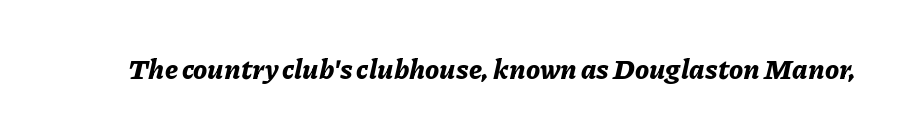
The image shows 28 px bold type, italic (leaning right); set normal letter spacing, not underlined; low stroke contrast and a medium x-height.
